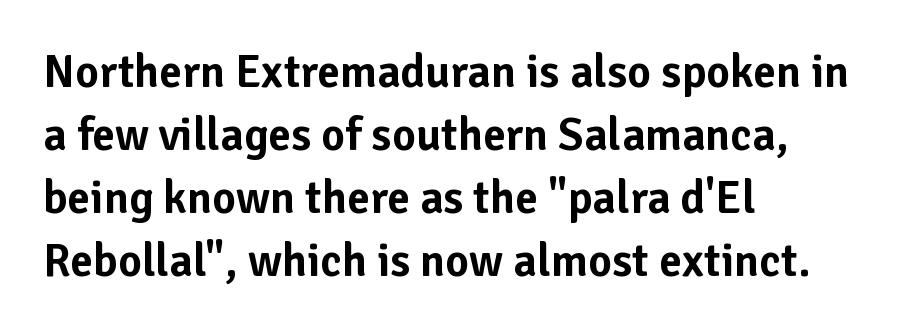
The image shows 46 px sans-serif type, upright; set left-aligned, normal line spacing (1.37x), normal letter spacing, not underlined; low stroke contrast and a medium x-height.
